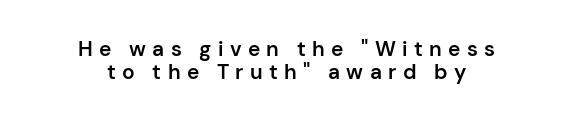
The image shows 21 px text type, upright; set centered, tight line spacing (1.11x), unusually wide letter spacing (+0.3 em), not underlined.
